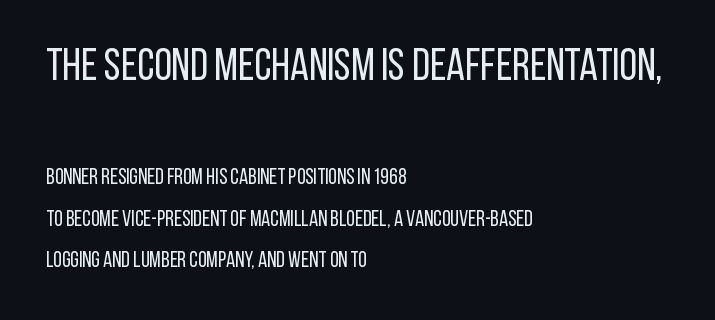
{"serif": "no", "italic": "no", "bold": "no", "weight": "regular", "width": "condensed", "stroke_contrast": "low", "x_height": "large", "monospaced": "no", "underline": "no", "align": "left", "line_spacing_ratio": 1.89, "letter_spacing": "normal", "letter_spacing_em": 0.0, "larger_block": "first", "size_ratio": 2.05, "glyph_px": 45}
